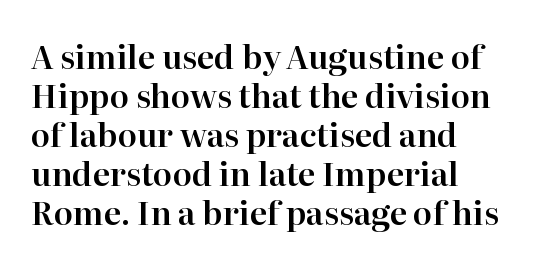
{"serif": "yes", "italic": "no", "width": "normal", "stroke_contrast": "high", "x_height": "medium", "monospaced": "no", "underline": "no", "align": "left", "line_spacing_ratio": 1.22, "letter_spacing": "normal", "letter_spacing_em": 0.0, "glyph_px": 32}
